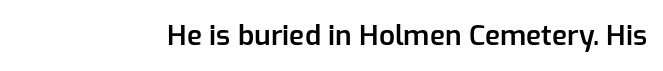
A bit beefed up — I'd call it semibold rather than bold. Look at the tracking — it's just the regular setting, nothing added. The space beneath each line is pristine and unruled. Varying glyph widths throughout — classic text-font behaviour. Typographically, this falls in the sans-serif category.
